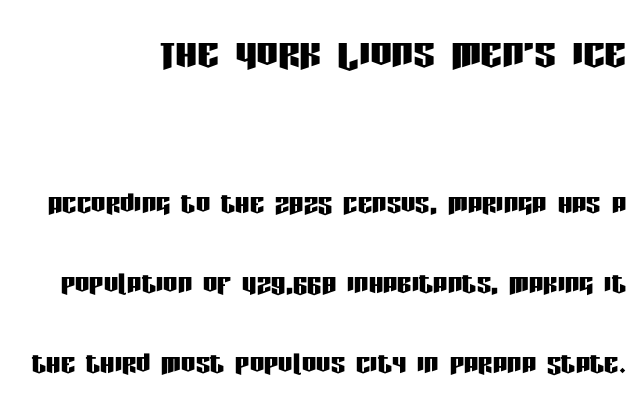
The image shows 54 px condensed sans-serif type, upright; set right-aligned, loose line spacing (2.22x), normal letter spacing, not underlined; the first (top) block is 1.5x larger; low stroke contrast and a large x-height.
